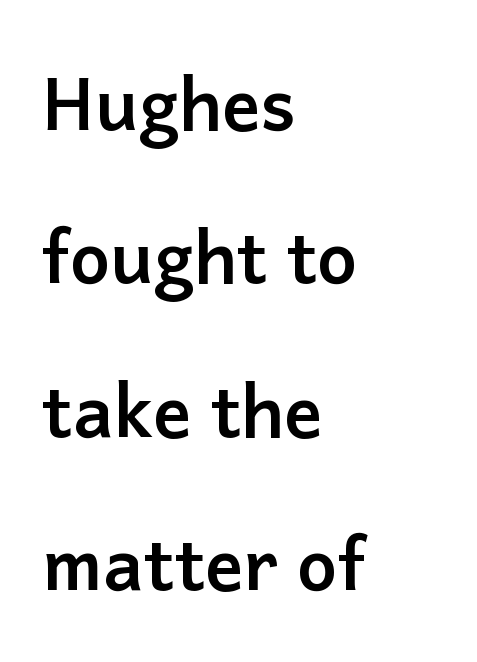
Q: Is the text bold? A: Yes.
Q: Is the text italic (slanted)? A: No, it is upright.
Q: Is the typeface a serif or a sans-serif typeface? A: Sans-serif.
Q: Is the text underlined? A: No.
Q: How is the paragraph aligned? A: Left-aligned.
Q: Is the spacing between letters normal or unusually wide? A: Normal.
Q: Is the spacing between lines tight, normal or loose? A: Loose.
Q: Width (condensed, normal, or wide)? A: Normal.
Q: Stroke contrast? A: Low.
Q: x-height? A: Medium.
Q: Monospaced? A: No.
